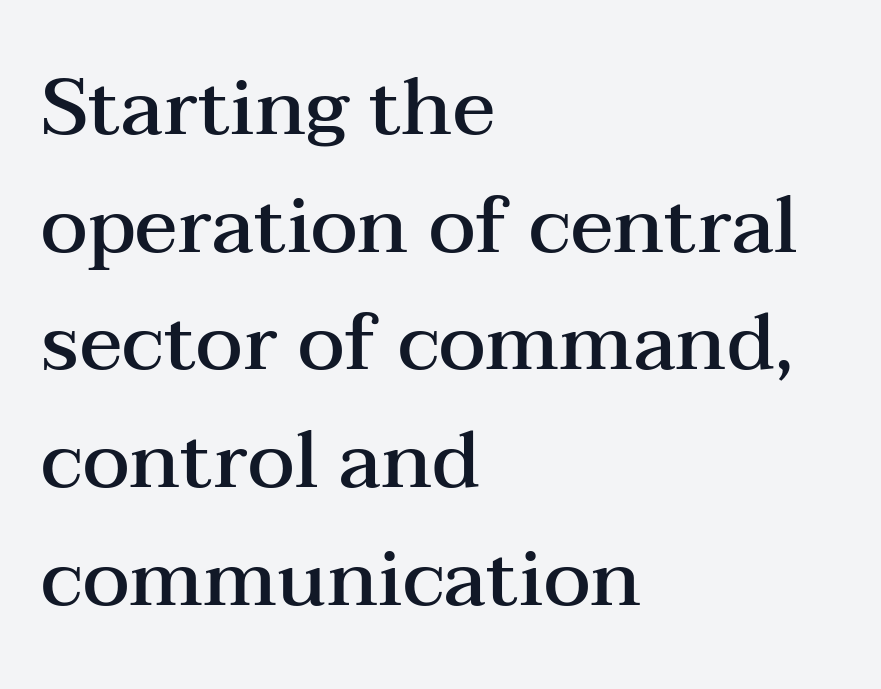
Q: Is the text bold? A: Semi-bold.
Q: Is the text italic (slanted)? A: No, it is upright.
Q: Is the typeface a serif or a sans-serif typeface? A: Serif.
Q: Is the text underlined? A: No.
Q: How is the paragraph aligned? A: Left-aligned.
Q: Is the spacing between letters normal or unusually wide? A: Normal.
Q: Is the spacing between lines tight, normal or loose? A: Normal.
Q: Width (condensed, normal, or wide)? A: Wide.
Q: Stroke contrast? A: Medium.
Q: x-height? A: Medium.
Q: Monospaced? A: No.
